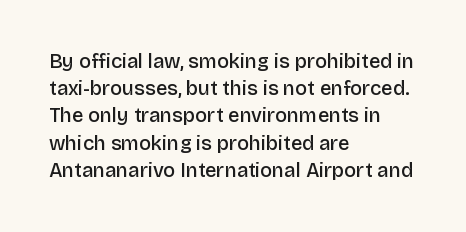
Normally led — the rows are evenly, conventionally spaced. The baseline area is clear. The passage shown is semibold, sitting just below true bold. Style check: upright.
